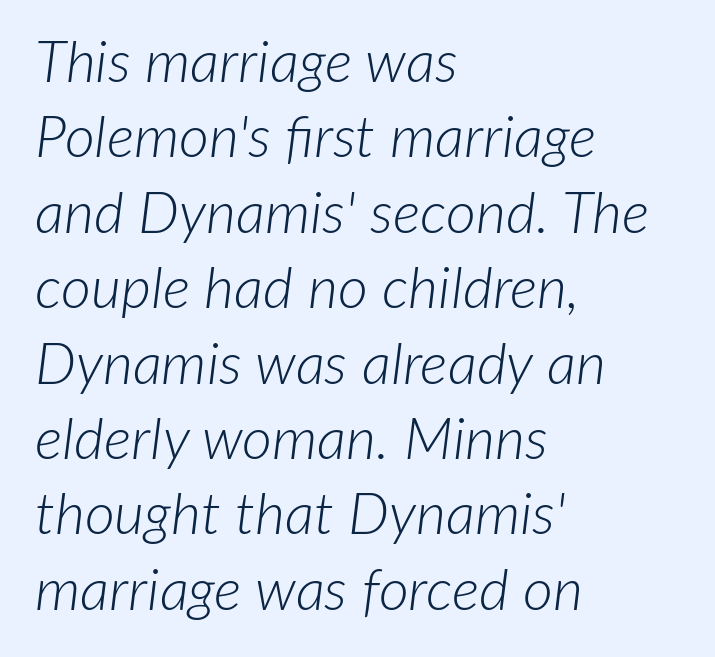
{"italic": "yes", "lean": "right", "slant_degrees": 7, "bold": "no", "weight": "light", "width": "normal", "stroke_contrast": "low", "x_height": "medium", "monospaced": "no", "underline": "no", "align": "left", "line_spacing": "normal", "line_spacing_ratio": 1.3, "letter_spacing": "normal", "letter_spacing_em": 0.0, "glyph_px": 58}
